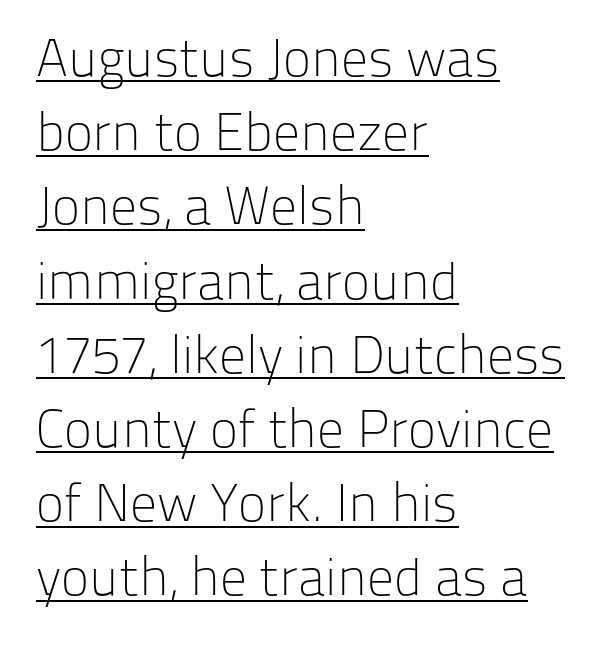
If you drew a line through each stem, it would be perfectly vertical. This rendering employs a face without finishing strokes, i.e., a sans-serif. Weight class: somewhere from thin through regular. The rendering anchors every line to the left-hand side. Emphasis is given by a line drawn under the lettering. The rendering uses natural spacing where letterforms have individual widths.
